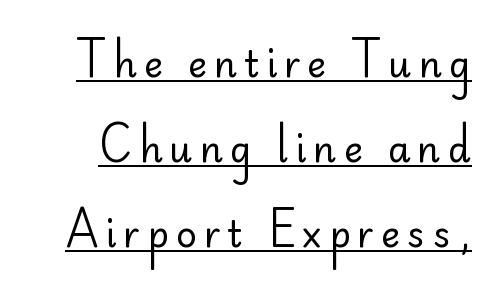
This rendering employs a face without finishing strokes, i.e., a sans-serif. Honestly, the letter spacing is so wide it's the main thing you notice. This is not heavy type; no bold has been used. Every word sits above its own underline. Unlike italic type, these characters show no tilt at all.
